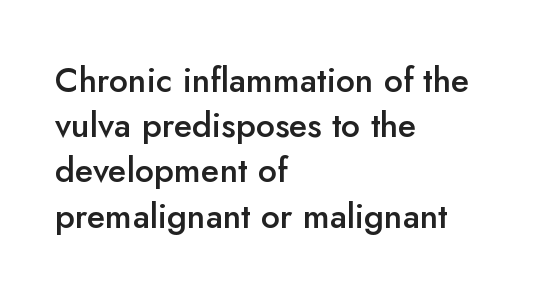
{"serif": "no", "italic": "no", "bold": "semi", "weight": "semibold", "width": "normal", "stroke_contrast": "low", "x_height": "small", "monospaced": "no", "underline": "no", "align": "left", "line_spacing": "normal", "line_spacing_ratio": 1.33, "letter_spacing": "normal", "letter_spacing_em": 0.0, "glyph_px": 34}
